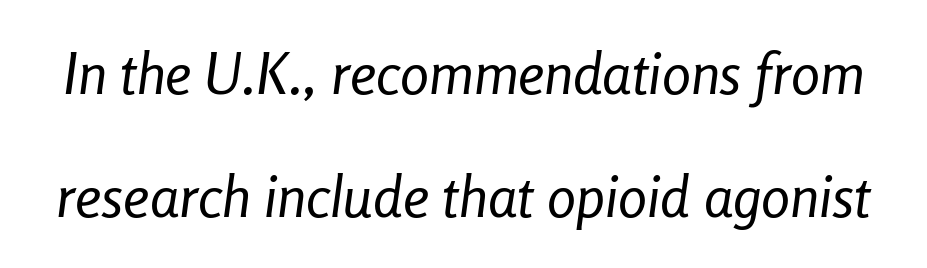
{"italic": "yes", "lean": "right", "slant_degrees": 8, "bold": "no", "weight": "regular", "width": "condensed", "stroke_contrast": "low", "x_height": "medium", "monospaced": "no", "underline": "no", "line_spacing": "loose", "line_spacing_ratio": 2.12, "letter_spacing": "normal", "letter_spacing_em": 0.0, "glyph_px": 58}
